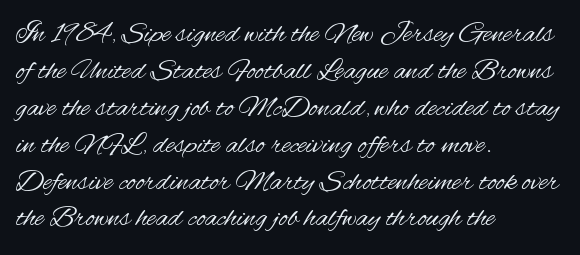
The image shows 30 px regular-weight, condensed sans-serif type; set left-aligned, line spacing 1.23x, normal letter spacing, not underlined; medium stroke contrast and a small x-height.
